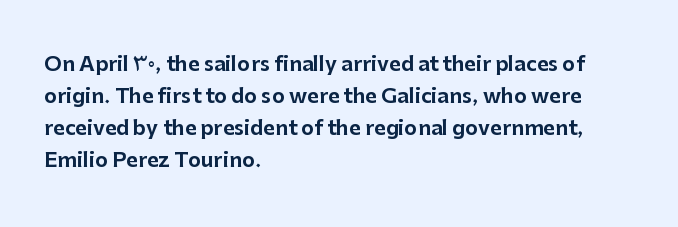
Posture: straight, roman, zero tilt. The ragged edge is on the right, which tells us the setting is flush left. The words here are not underlined. Inter-character spacing is left at the font's built-in metrics. What's the leading like? Ordinary, nothing unusual.
